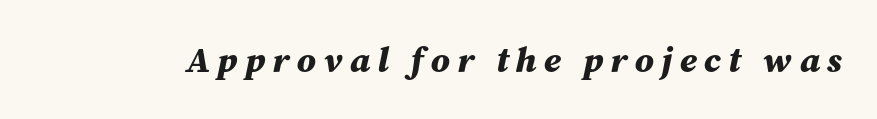
{"italic": "yes", "lean": "right", "slant_degrees": 12, "bold": "yes", "weight": "bold", "width": "normal", "stroke_contrast": "medium", "x_height": "medium", "monospaced": "no", "underline": "no", "letter_spacing": "wide", "letter_spacing_em": 0.21, "glyph_px": 35}
